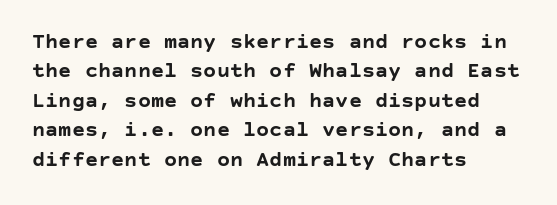
{"italic": "no", "bold": "yes", "underline": "no", "align": "left", "line_spacing": "normal", "line_spacing_ratio": 1.34, "letter_spacing": "normal", "letter_spacing_em": 0.0, "glyph_px": 22}
